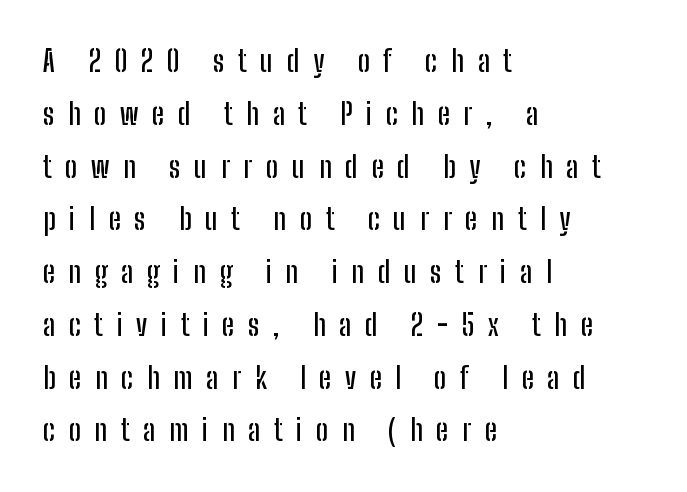
Teacher's note: observe the even left margin — that is flush-left alignment. You could not count columns in this text — the font is proportionally spaced. Do the letters lean? They stand straight. Tracking value appears strongly positive — letters spread wide. This sample uses a sans-serif face.
